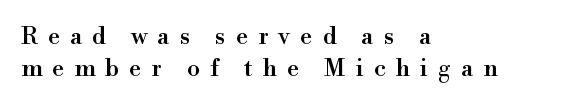
The image shows 24 px text type, upright; set left-aligned, normal line spacing (1.33x), unusually wide letter spacing (+0.42 em), not underlined.
